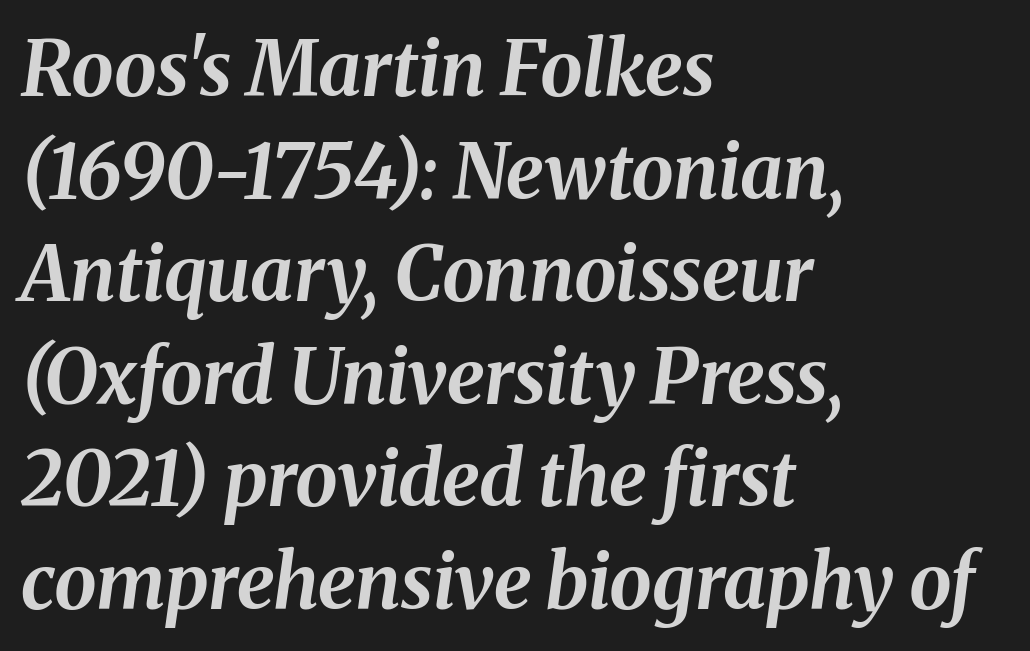
{"italic": "yes", "lean": "right", "slant_degrees": 8, "bold": "yes", "weight": "bold", "width": "normal", "stroke_contrast": "medium", "x_height": "medium", "monospaced": "no", "underline": "no", "align": "left", "line_spacing": "normal", "line_spacing_ratio": 1.35, "letter_spacing": "normal", "letter_spacing_em": 0.0, "glyph_px": 76}
